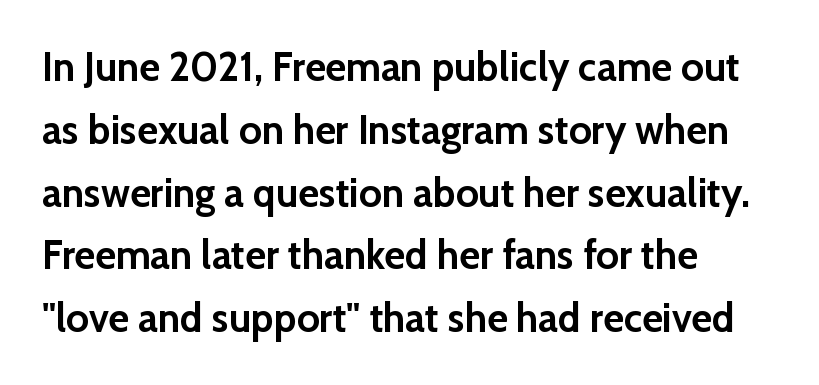
{"serif": "no", "italic": "no", "bold": "yes", "weight": "semibold", "width": "normal", "stroke_contrast": "low", "x_height": "medium", "monospaced": "no", "underline": "no", "align": "left", "line_spacing": "normal", "line_spacing_ratio": 1.57, "letter_spacing": "normal", "letter_spacing_em": 0.0, "glyph_px": 40}
